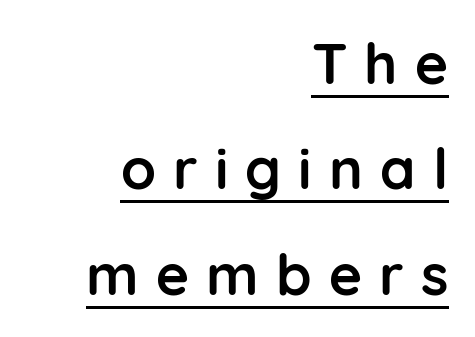
{"serif": "no", "italic": "no", "bold": "yes", "weight": "semibold", "width": "normal", "stroke_contrast": "low", "x_height": "medium", "monospaced": "no", "underline": "yes", "align": "right", "line_spacing_ratio": 1.85, "letter_spacing": "wide", "letter_spacing_em": 0.3, "glyph_px": 57}
